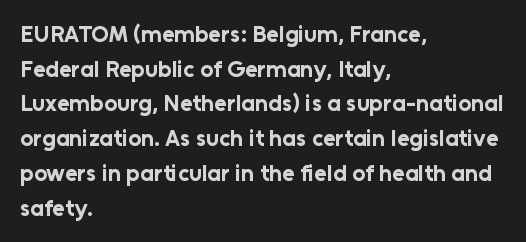
Q: Is the text bold? A: Yes.
Q: Is the text italic (slanted)? A: No, it is upright.
Q: Is the text underlined? A: No.
Q: How is the paragraph aligned? A: Left-aligned.
Q: Is the spacing between letters normal or unusually wide? A: Normal.
Q: Is the spacing between lines tight, normal or loose? A: Normal.
